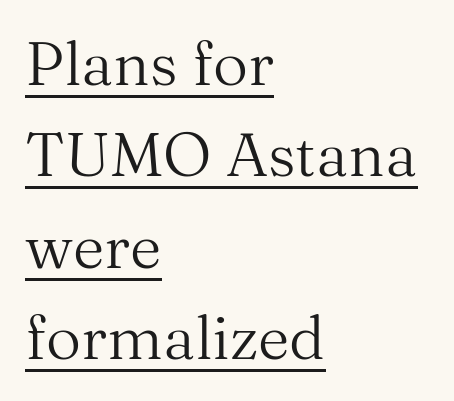
Type style note: has serifs. These lines keep a tight, regular rhythm from letter to letter. Varying glyph widths throughout — classic text-font behaviour. The typesetter chose a ragged-right arrangement here.
